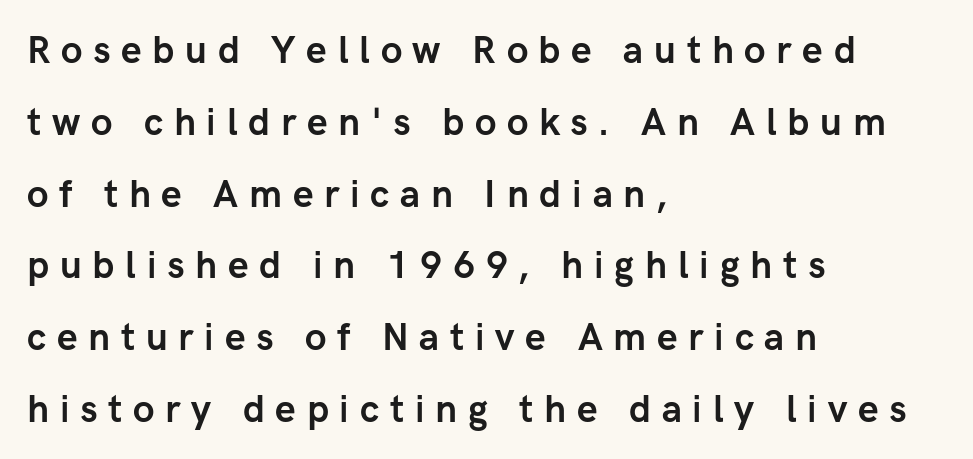
Q: Is the text bold? A: Yes.
Q: Is the text italic (slanted)? A: No, it is upright.
Q: Is the typeface a serif or a sans-serif typeface? A: Sans-serif.
Q: Is the text underlined? A: No.
Q: How is the paragraph aligned? A: Left-aligned.
Q: Is the spacing between letters normal or unusually wide? A: Unusually wide.
Q: Is the spacing between lines tight, normal or loose? A: Loose.
Q: Width (condensed, normal, or wide)? A: Normal.
Q: Stroke contrast? A: Low.
Q: x-height? A: Medium.
Q: Monospaced? A: No.
